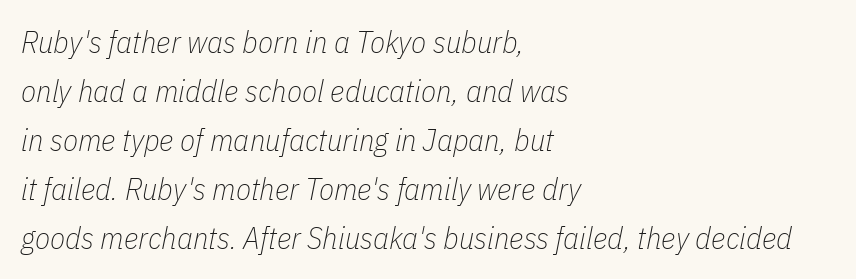
Q: Is the text bold? A: No.
Q: Is the text italic (slanted)? A: Yes, it leans right by about 11 degrees.
Q: Is the text underlined? A: No.
Q: How is the paragraph aligned? A: Left-aligned.
Q: Is the spacing between letters normal or unusually wide? A: Normal.
Q: Is the spacing between lines tight, normal or loose? A: Normal.
Q: Width (condensed, normal, or wide)? A: Condensed.
Q: Stroke contrast? A: Low.
Q: x-height? A: Medium.
Q: Monospaced? A: No.
